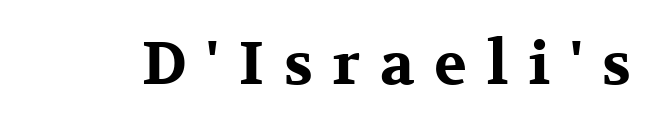
The image shows 60 px bold, wide serif type, upright; set unusually wide letter spacing (+0.33 em), not underlined; medium stroke contrast and a medium x-height.
